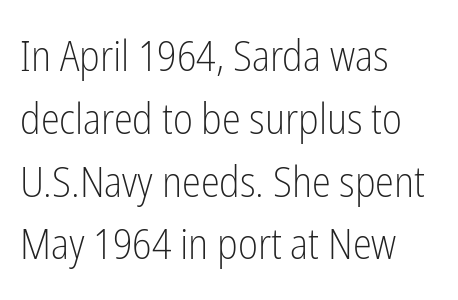
The area under the type is left untouched. Stem width sits at or under what a default text font uses. Tall strokes in this sample are plumb rather than angled. Compared with typical body copy, the letter spacing here is the same. Caption: multi-line text, flush left, ragged right.
